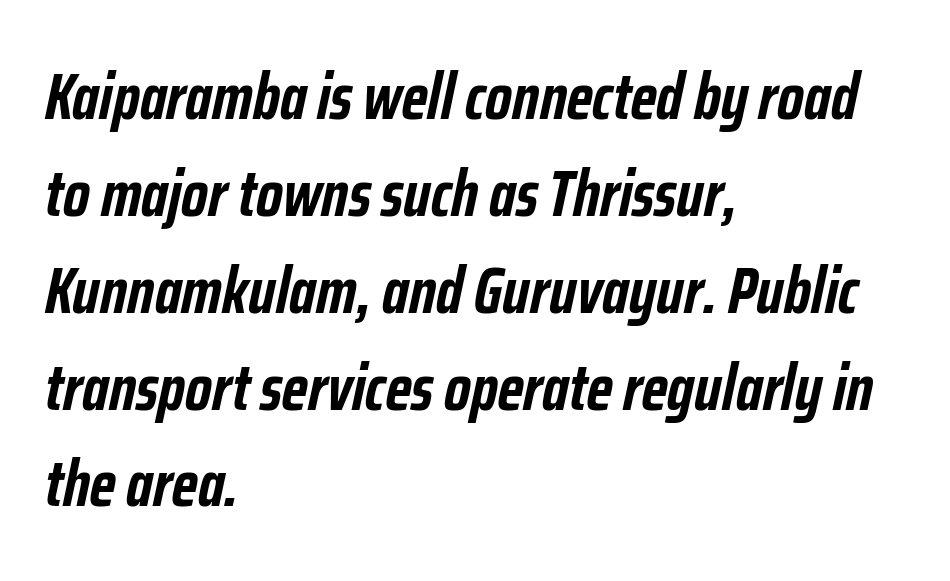
Q: Is the text bold? A: Yes.
Q: Is the text italic (slanted)? A: Yes, it leans right by about 12 degrees.
Q: Is the text underlined? A: No.
Q: How is the paragraph aligned? A: Left-aligned.
Q: Is the spacing between letters normal or unusually wide? A: Normal.
Q: Is the spacing between lines tight, normal or loose? A: Normal.
Q: Width (condensed, normal, or wide)? A: Condensed.
Q: Stroke contrast? A: Low.
Q: x-height? A: Medium.
Q: Monospaced? A: No.
